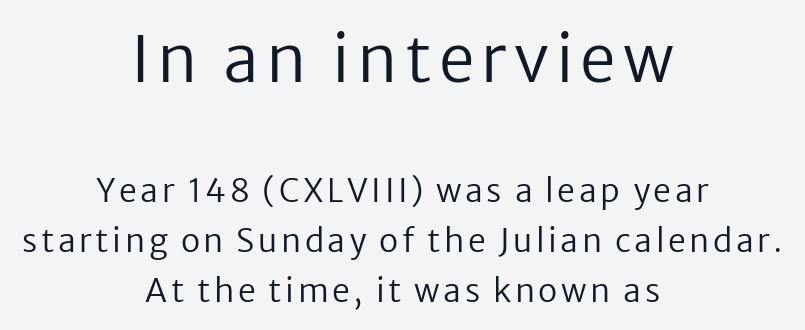
The image shows 64 px regular-weight sans-serif type, upright; set centered, normal line spacing (1.56x), not underlined; the first (top) block is 2.0x larger; low stroke contrast and a medium x-height.
